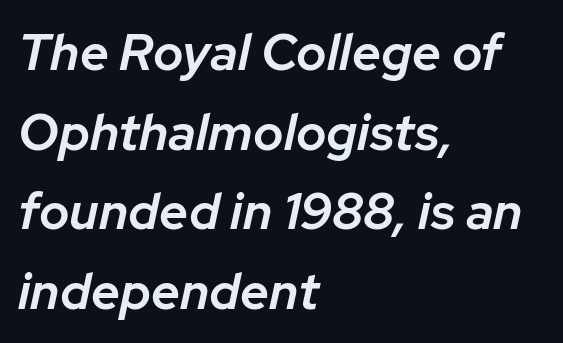
The image shows 51 px semibold type, italic (leaning right); set left-aligned, normal line spacing (1.56x), normal letter spacing, not underlined; low stroke contrast and a medium x-height.
